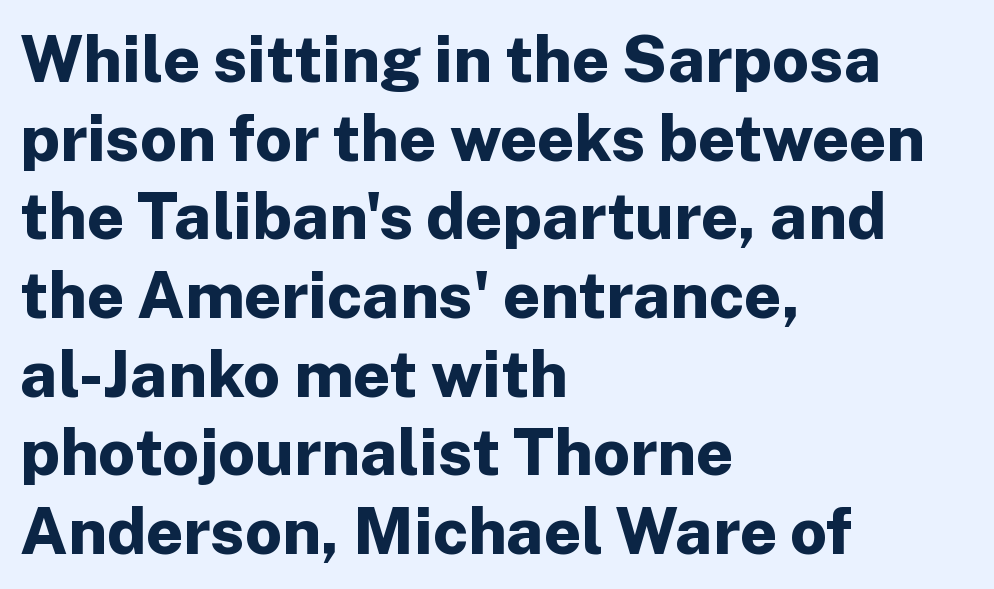
Does extra space separate the letters? No, they use regular spacing. Only glyphs here, with clear space below each row. Character widths vary here, with narrow letters taking less room than wide ones. These lines are composed in type without serifs.
